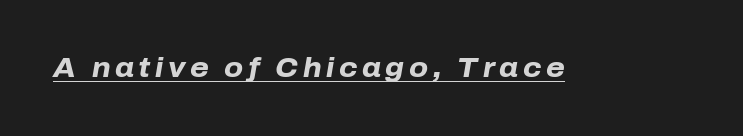
The image shows 27 px bold type, italic (leaning right); set underlined.
